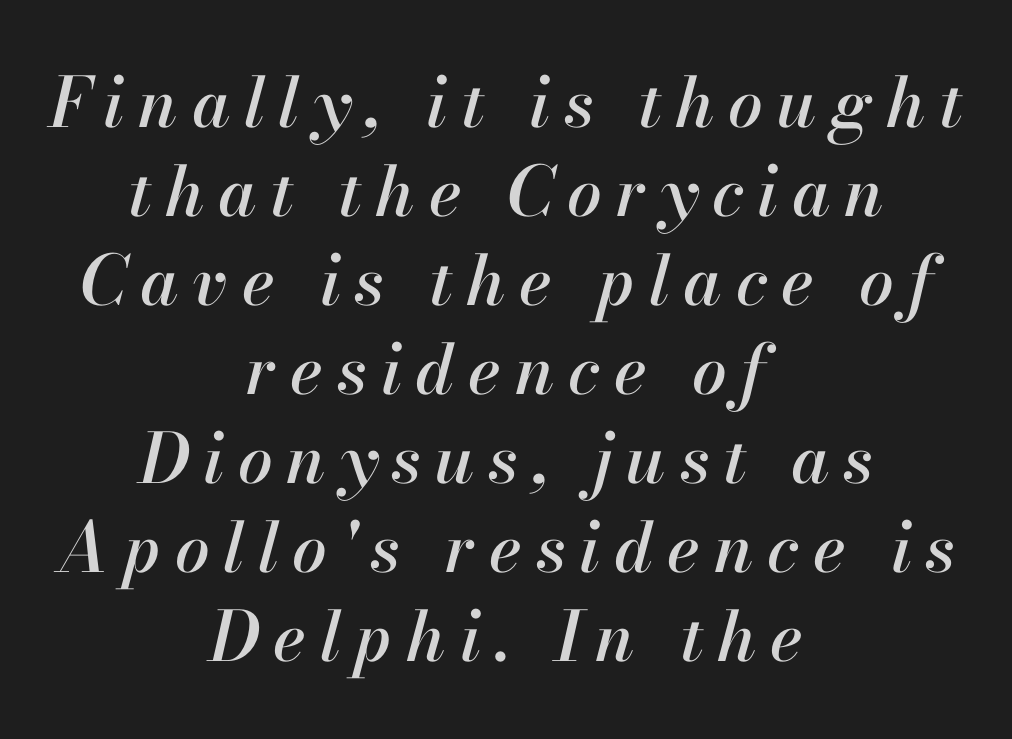
The image shows 69 px text type, italic (leaning right); set centered, normal line spacing (1.29x), unusually wide letter spacing (+0.2 em), not underlined; high stroke contrast and a small x-height.
